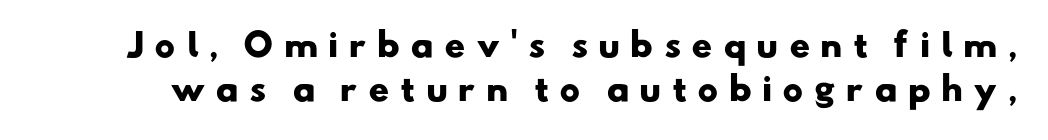
Is the type bold? Yes — the strokes are clearly thick and heavy. Spacing between characters has been opened up far beyond the box default. The glyphs are unaccompanied by any horizontal stroke below them. These lines are rendered in a variable-pitch font.
